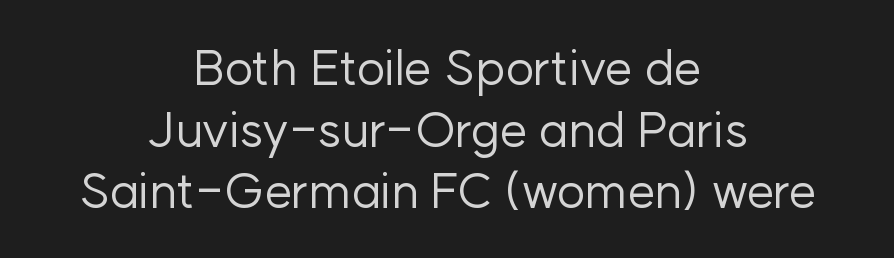
The image shows 49 px regular-weight sans-serif type, upright; set centered, normal line spacing (1.26x), normal letter spacing, not underlined; low stroke contrast and a medium x-height.
